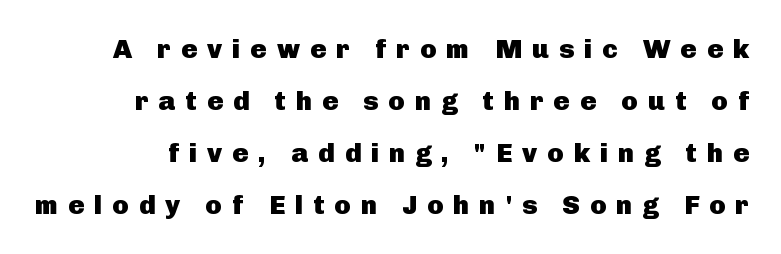
Q: Is the text bold? A: Yes.
Q: Is the text italic (slanted)? A: No, it is upright.
Q: Is the text underlined? A: No.
Q: Is the spacing between letters normal or unusually wide? A: Unusually wide.
Q: Is the spacing between lines tight, normal or loose? A: Loose.
